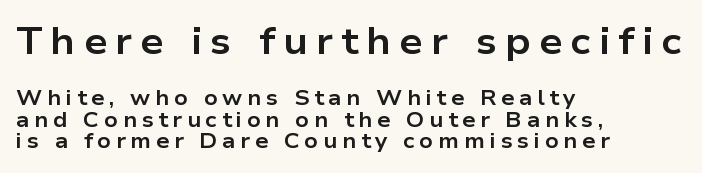
Q: Is the text bold? A: Yes.
Q: Is the text italic (slanted)? A: No, it is upright.
Q: Is the typeface a serif or a sans-serif typeface? A: Sans-serif.
Q: Is the text underlined? A: No.
Q: How is the paragraph aligned? A: Left-aligned.
Q: Is the spacing between letters normal or unusually wide? A: Unusually wide.
Q: Is the spacing between lines tight, normal or loose? A: Tight.
Q: Which block of text is set in a larger size, the first (top) or the second (bottom)? A: The first (top) one.
Q: Width (condensed, normal, or wide)? A: Wide.
Q: Stroke contrast? A: Low.
Q: x-height? A: Medium.
Q: Monospaced? A: No.
